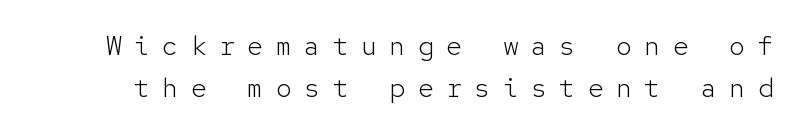
Q: Is the text bold? A: No.
Q: Is the text italic (slanted)? A: No, it is upright.
Q: Is the text underlined? A: No.
Q: Is the spacing between letters normal or unusually wide? A: Unusually wide.
Q: Is the spacing between lines tight, normal or loose? A: Normal.
